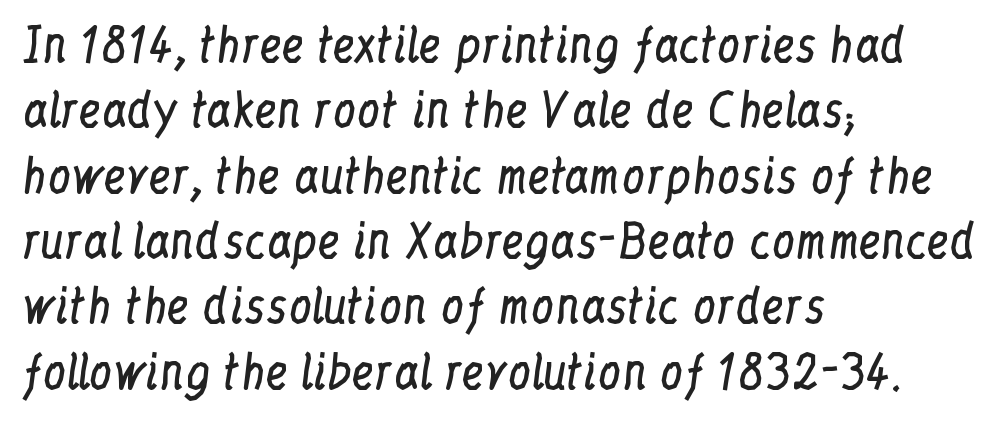
Typographically, this falls in the serif category. Think of a printed novel: that variable character pitch is what you see here. Each new line begins a customary step beneath the previous one. Observe the ordinary spacing: letters are neighbours, not strangers.
